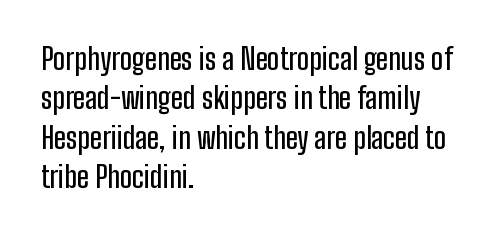
{"serif": "no", "italic": "no", "width": "condensed", "stroke_contrast": "low", "x_height": "medium", "monospaced": "no", "underline": "no", "align": "left", "line_spacing": "normal", "line_spacing_ratio": 1.36, "letter_spacing": "normal", "letter_spacing_em": 0.0, "glyph_px": 29}
